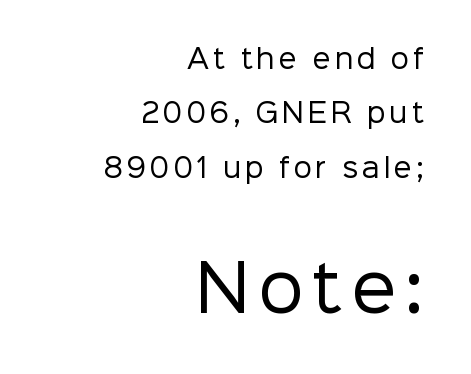
Q: Is the text bold? A: No.
Q: Is the text italic (slanted)? A: No, it is upright.
Q: Is the typeface a serif or a sans-serif typeface? A: Sans-serif.
Q: Is the text underlined? A: No.
Q: How is the paragraph aligned? A: Right-aligned.
Q: Is the spacing between lines tight, normal or loose? A: Loose.
Q: Which block of text is set in a larger size, the first (top) or the second (bottom)? A: The second (bottom) one.
Q: Width (condensed, normal, or wide)? A: Normal.
Q: Stroke contrast? A: Low.
Q: x-height? A: Medium.
Q: Monospaced? A: No.
